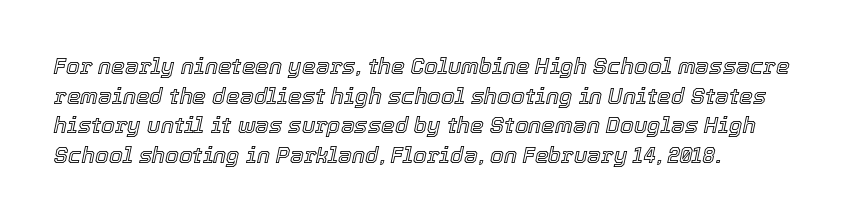
The image shows 22 px text type, italic (leaning right); set normal line spacing (1.35x), normal letter spacing, not underlined.
